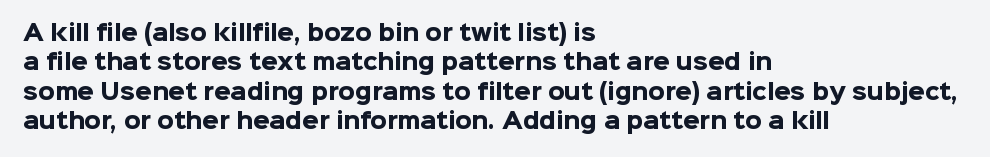
Posture: upright roman. Underlining? Definitely not there. Each line starts at the same left margin while the right side varies. Stroke thickness is high; the sample reads as a true bold. The block of text has a typical density, with ordinary space between rows.
